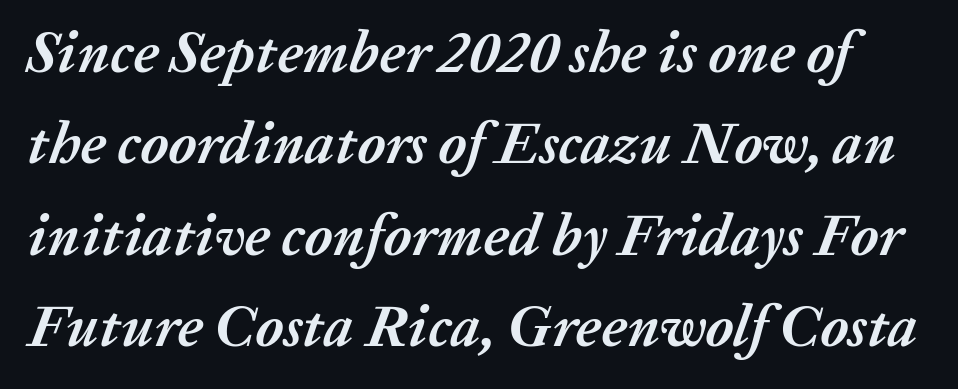
Q: Is the text bold? A: Yes.
Q: Is the text italic (slanted)? A: Yes, it leans right by about 20 degrees.
Q: Is the text underlined? A: No.
Q: Is the spacing between letters normal or unusually wide? A: Normal.
Q: Is the spacing between lines tight, normal or loose? A: Normal.
Q: Width (condensed, normal, or wide)? A: Normal.
Q: Stroke contrast? A: Medium.
Q: x-height? A: Medium.
Q: Monospaced? A: No.
